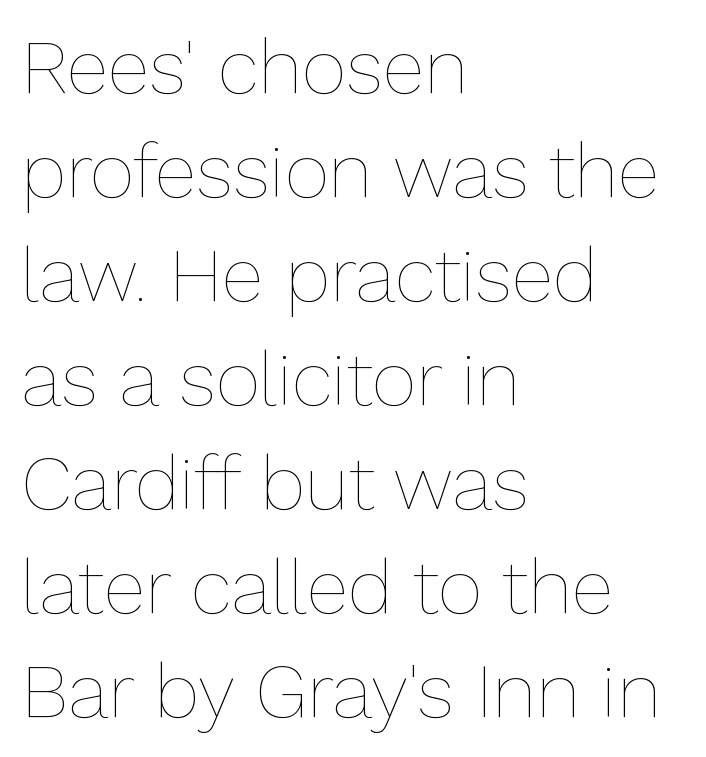
Q: Is the text bold? A: No.
Q: Is the text italic (slanted)? A: No, it is upright.
Q: Is the text underlined? A: No.
Q: How is the paragraph aligned? A: Left-aligned.
Q: Is the spacing between letters normal or unusually wide? A: Normal.
Q: Is the spacing between lines tight, normal or loose? A: Normal.
Q: Width (condensed, normal, or wide)? A: Normal.
Q: Stroke contrast? A: Low.
Q: x-height? A: Medium.
Q: Monospaced? A: No.
